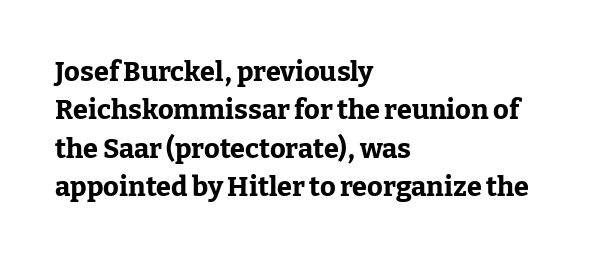
{"italic": "no", "bold": "yes", "underline": "no", "align": "left", "line_spacing": "normal", "line_spacing_ratio": 1.42, "letter_spacing": "normal", "letter_spacing_em": 0.0, "glyph_px": 27}
